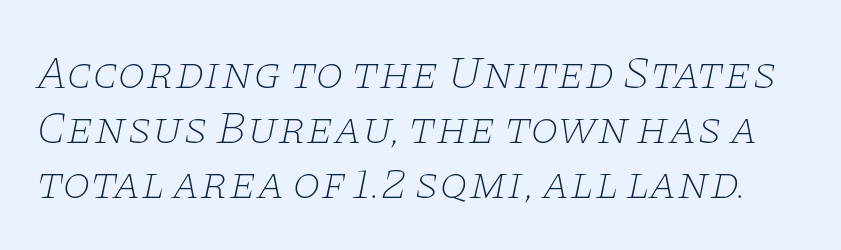
{"serif": "yes", "italic": "yes", "lean": "right", "slant_degrees": 11, "bold": "no", "weight": "thin", "width": "wide", "stroke_contrast": "low", "x_height": "large", "monospaced": "no", "underline": "no", "line_spacing_ratio": 1.2, "letter_spacing": "normal", "letter_spacing_em": 0.0, "glyph_px": 46}
